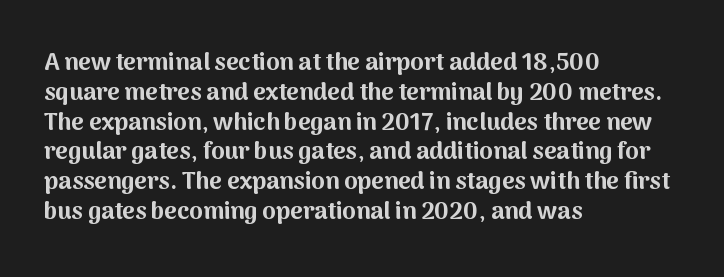
{"italic": "no", "bold": "yes", "underline": "no", "align": "left", "line_spacing_ratio": 1.24, "letter_spacing": "normal", "letter_spacing_em": 0.0, "glyph_px": 24}
